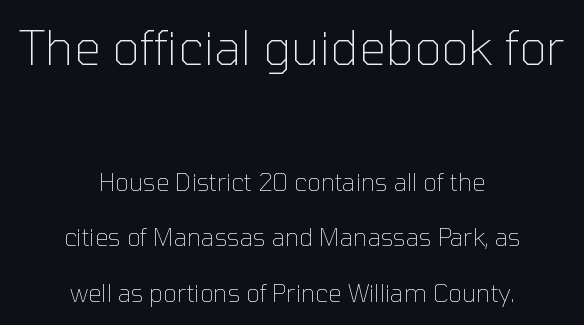
The typography opts for an upright posture over an oblique one. Observe the ordinary spacing: letters are neighbours, not strangers. The strokes are not fattened; the text isn't bold. Layout note: lines centered.
